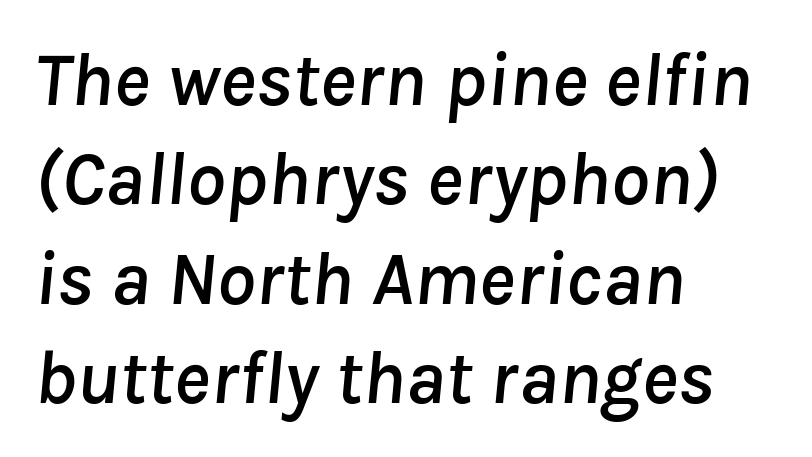
Q: Is the text italic (slanted)? A: Yes, it leans right by about 8 degrees.
Q: Is the text underlined? A: No.
Q: How is the paragraph aligned? A: Left-aligned.
Q: Is the spacing between letters normal or unusually wide? A: Normal.
Q: Is the spacing between lines tight, normal or loose? A: Normal.
Q: Width (condensed, normal, or wide)? A: Normal.
Q: Stroke contrast? A: Low.
Q: x-height? A: Medium.
Q: Monospaced? A: No.
